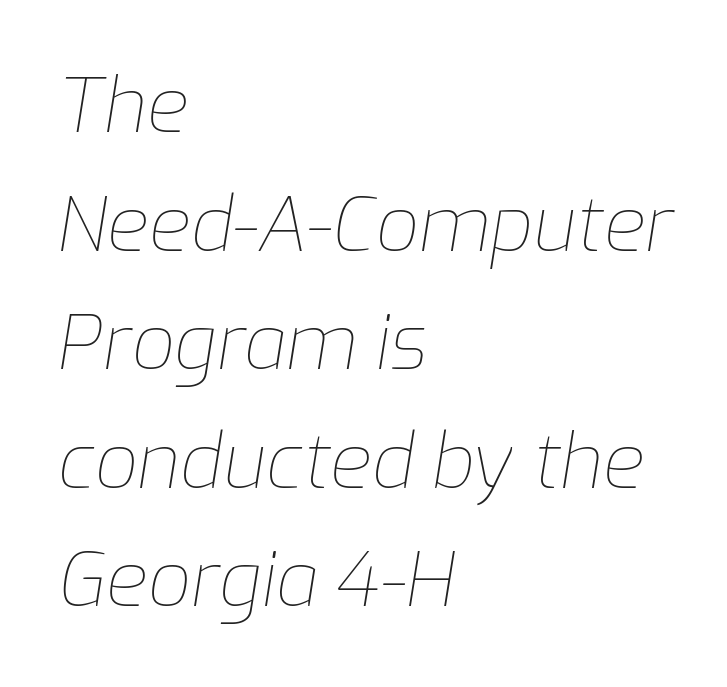
Q: Is the text bold? A: No.
Q: Is the text italic (slanted)? A: Yes, it leans right by about 9 degrees.
Q: Is the text underlined? A: No.
Q: How is the paragraph aligned? A: Left-aligned.
Q: Is the spacing between letters normal or unusually wide? A: Normal.
Q: Is the spacing between lines tight, normal or loose? A: Normal.
Q: Width (condensed, normal, or wide)? A: Normal.
Q: Stroke contrast? A: Low.
Q: x-height? A: Medium.
Q: Monospaced? A: No.
